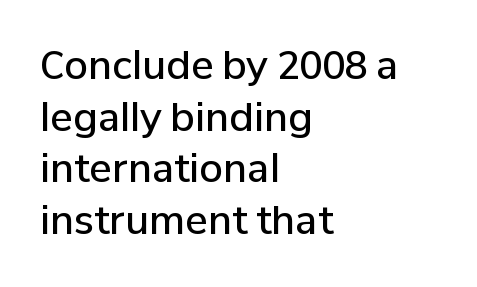
The image shows 38 px semibold sans-serif type, upright; set left-aligned, normal line spacing (1.36x), normal letter spacing, not underlined; low stroke contrast and a medium x-height.
